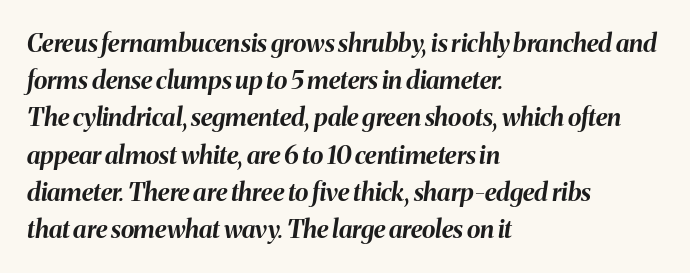
Characters follow at the spacing the type designer built in. Summary of weight: heavy, a full bold. Is the type slanted? Yes — the strokes lean at a clear angle. The space directly below the letters is spotless. The rows are spaced the way most documents space them. The text block is weighted toward the left margin, trailing off unevenly rightward.
